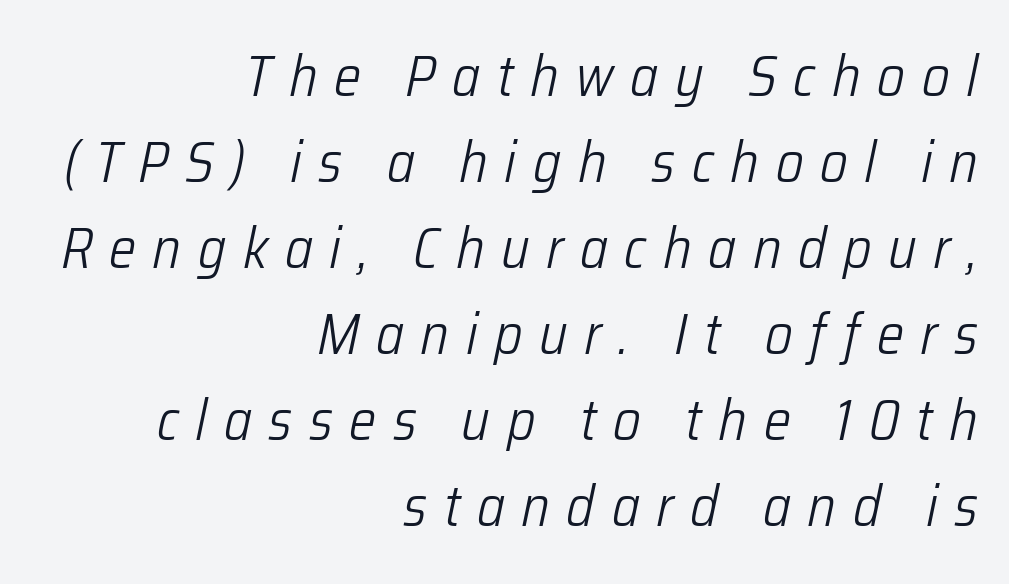
The image shows 57 px light, condensed type, italic (leaning right); set right-aligned, normal line spacing (1.51x), unusually wide letter spacing (+0.29 em), not underlined; low stroke contrast and a medium x-height.
